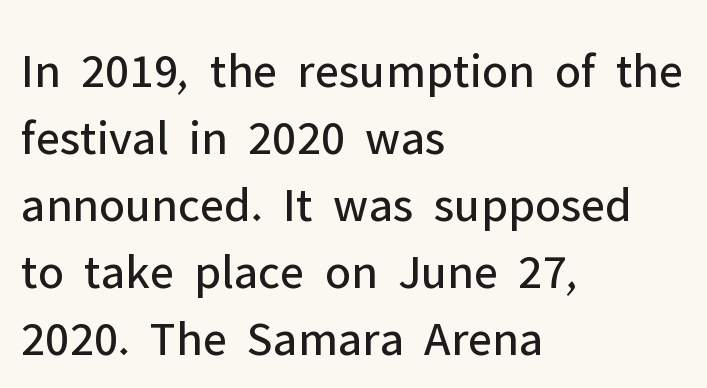
{"serif": "no", "italic": "no", "bold": "no", "weight": "regular", "width": "normal", "stroke_contrast": "low", "x_height": "medium", "monospaced": "no", "underline": "no", "align": "left", "line_spacing": "normal", "line_spacing_ratio": 1.34, "letter_spacing": "normal", "letter_spacing_em": 0.0, "glyph_px": 50}
